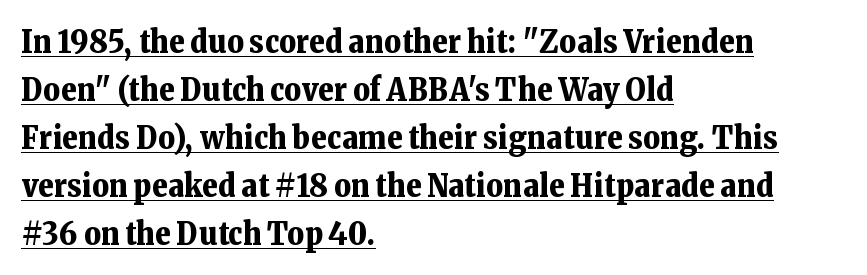
{"serif": "yes", "italic": "no", "bold": "yes", "weight": "bold", "width": "normal", "stroke_contrast": "low", "x_height": "medium", "monospaced": "no", "underline": "yes", "align": "left", "line_spacing": "normal", "line_spacing_ratio": 1.5, "letter_spacing": "normal", "letter_spacing_em": 0.0, "glyph_px": 32}
